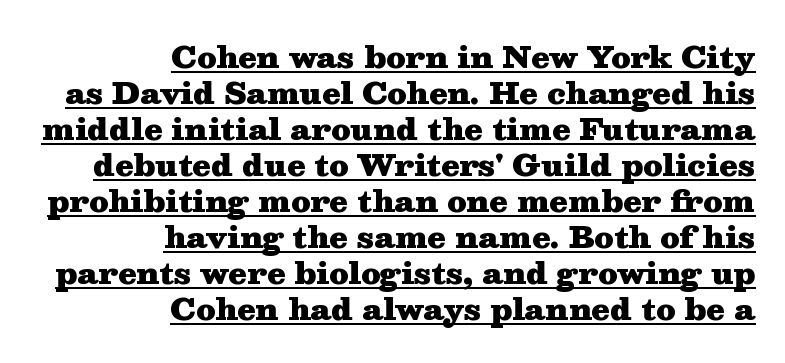
The image shows 30 px heavy, wide serif type, upright; set right-aligned, line spacing 1.2x, normal letter spacing, underlined; medium stroke contrast and a medium x-height.
